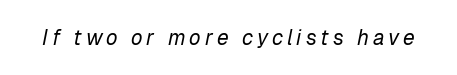
{"italic": "yes", "lean": "right", "slant_degrees": 12, "bold": "no", "underline": "no", "glyph_px": 21}
